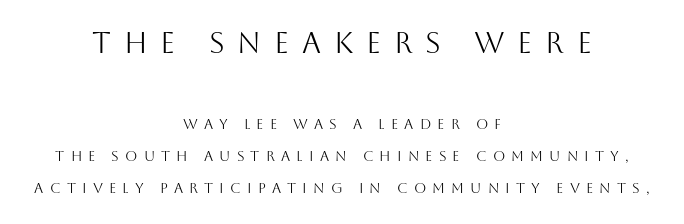
{"serif": "no", "italic": "no", "bold": "no", "weight": "light", "width": "normal", "stroke_contrast": "medium", "x_height": "large", "monospaced": "no", "underline": "no", "align": "center", "line_spacing": "loose", "line_spacing_ratio": 2.28, "letter_spacing": "wide", "letter_spacing_em": 0.44, "larger_block": "first", "size_ratio": 2.07, "glyph_px": 29}
